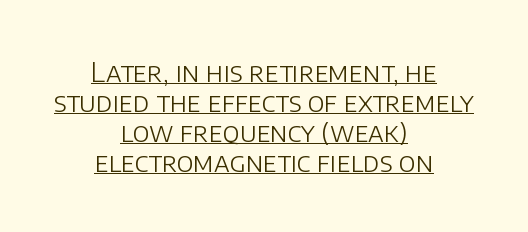
Q: Is the text bold? A: No.
Q: Is the text italic (slanted)? A: No, it is upright.
Q: Is the text underlined? A: Yes.
Q: How is the paragraph aligned? A: Centered.
Q: Is the spacing between letters normal or unusually wide? A: Normal.
Q: Is the spacing between lines tight, normal or loose? A: Tight.
